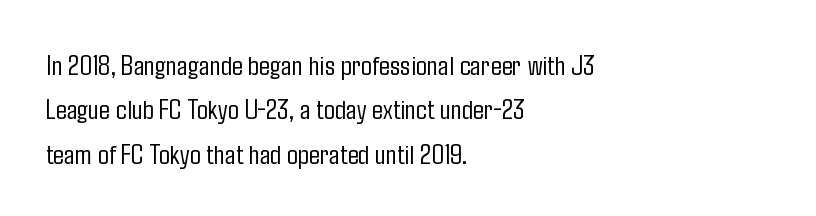
Note the varied advance widths — an 'i' is clearly narrower than an 'm'. The baseline area is clear. A student would call this left alignment; a typographer would say flush left, rag right. Look at the tracking — it's just the regular setting, nothing added. The type sits square on the baseline with zero lean. Serifs: no, the terminals of the letterforms are clean.
